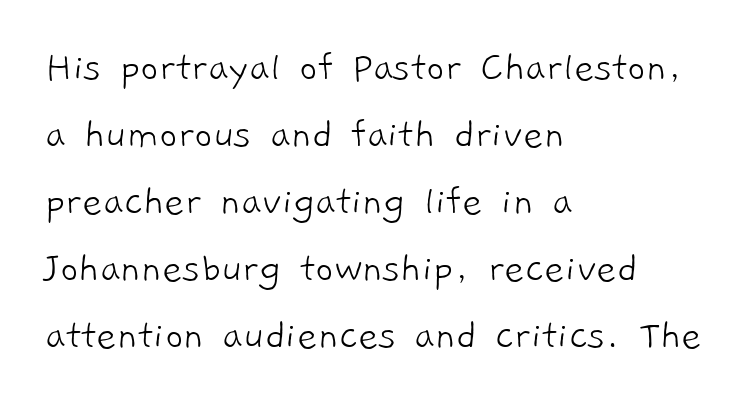
Q: Is the text bold? A: No.
Q: Is the typeface a serif or a sans-serif typeface? A: Sans-serif.
Q: Is the text underlined? A: No.
Q: How is the paragraph aligned? A: Left-aligned.
Q: Is the spacing between letters normal or unusually wide? A: Normal.
Q: Is the spacing between lines tight, normal or loose? A: Normal.
Q: Width (condensed, normal, or wide)? A: Normal.
Q: Stroke contrast? A: Low.
Q: x-height? A: Medium.
Q: Monospaced? A: No.
